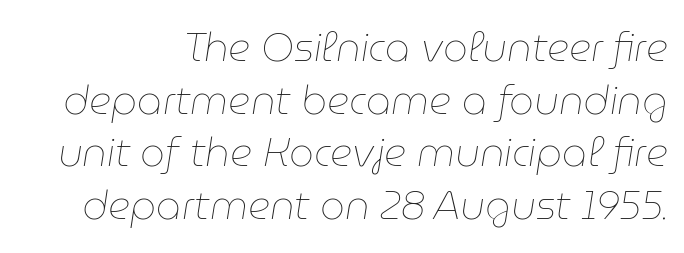
Plain, unruled lines of type. Vertically, the passage feels balanced, rows spaced as you'd expect. Here the glyphs are tracked normally, forming tight word shapes. This is oblique type, the kind used for emphasis or titles.
